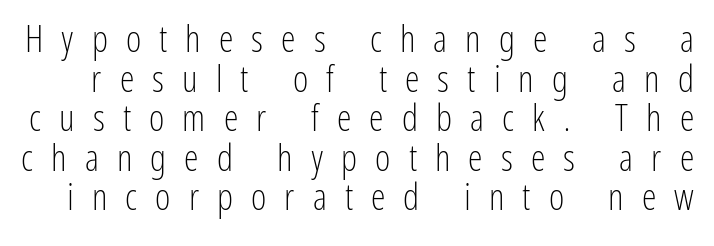
{"serif": "no", "italic": "no", "bold": "no", "weight": "light", "width": "condensed", "stroke_contrast": "low", "x_height": "medium", "monospaced": "no", "underline": "no", "line_spacing": "tight", "line_spacing_ratio": 1.07, "letter_spacing": "wide", "letter_spacing_em": 0.49, "glyph_px": 37}
